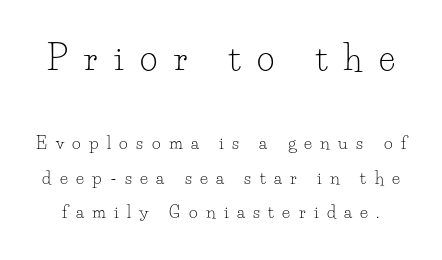
The image shows 34 px light serif type, upright; set loose line spacing (2.03x), unusually wide letter spacing (+0.49 em), not underlined; the first (top) block is 2.0x larger; low stroke contrast and a small x-height.
